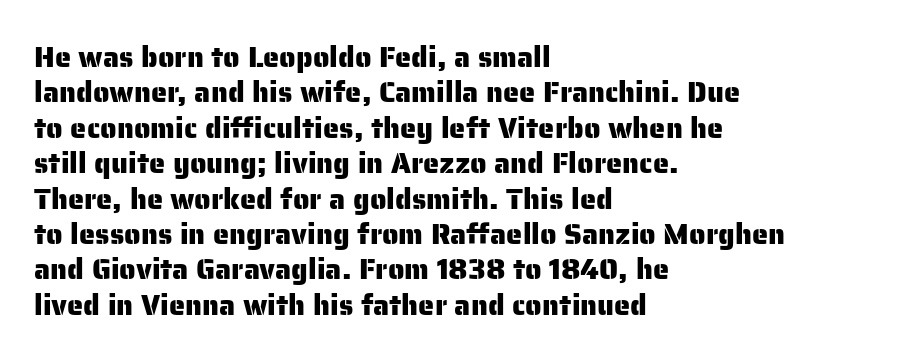
Horizontally, the lines are justified to the leading edge only. This sample uses plain, unmodified letter spacing. The text was rendered using a sans face with plain stroke endings. A typesetter would call this proportional, since set widths differ per character.
